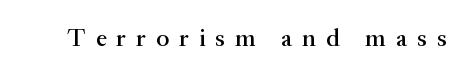
{"italic": "no", "underline": "no", "letter_spacing": "wide", "letter_spacing_em": 0.4, "glyph_px": 25}
